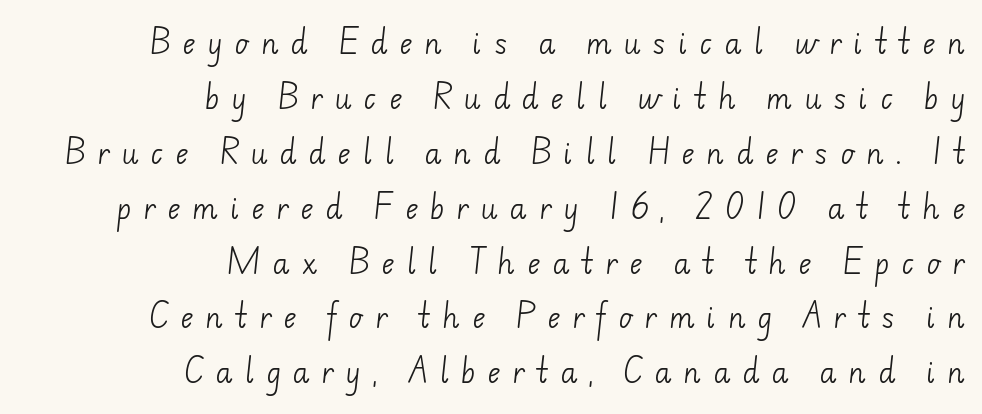
Unlike a traditional serif, this face leaves its strokes unadorned. Here the designer chose a conventional face with non-uniform glyph widths. Each line ends at the same right margin while the left side varies. Each row of text sits above clean, open space. Letters have the restrained weight of plain body copy at most. Spacing between characters has been opened up far beyond the box default.
